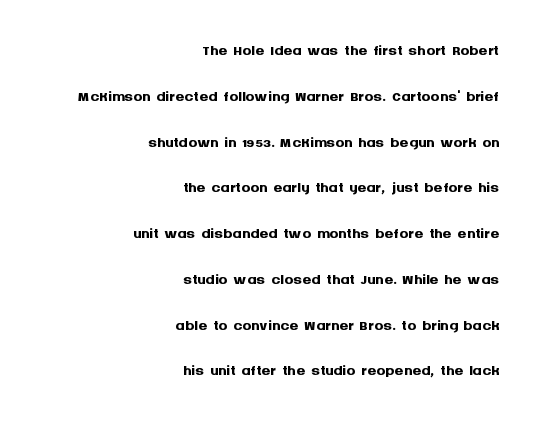
The image shows 22 px bold type, upright; set right-aligned, loose line spacing (2.08x), normal letter spacing, not underlined.
